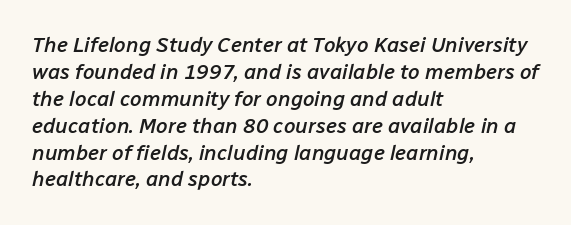
{"italic": "yes", "lean": "right", "slant_degrees": 12, "bold": "semi", "underline": "no", "align": "left", "line_spacing": "normal", "line_spacing_ratio": 1.28, "letter_spacing": "normal", "letter_spacing_em": 0.0, "glyph_px": 21}
